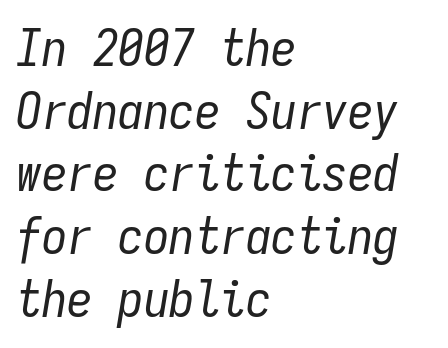
{"italic": "yes", "lean": "right", "slant_degrees": 9, "bold": "no", "weight": "regular", "width": "condensed", "stroke_contrast": "low", "x_height": "medium", "monospaced": "yes", "underline": "no", "align": "left", "line_spacing_ratio": 1.23, "letter_spacing": "normal", "letter_spacing_em": 0.0, "glyph_px": 51}
